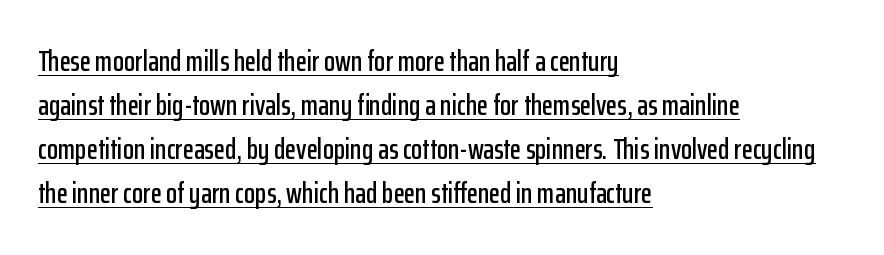
Q: Is the text italic (slanted)? A: No, it is upright.
Q: Is the typeface a serif or a sans-serif typeface? A: Sans-serif.
Q: Is the text underlined? A: Yes.
Q: How is the paragraph aligned? A: Left-aligned.
Q: Is the spacing between letters normal or unusually wide? A: Normal.
Q: Is the spacing between lines tight, normal or loose? A: Normal.
Q: Width (condensed, normal, or wide)? A: Condensed.
Q: Stroke contrast? A: Low.
Q: x-height? A: Medium.
Q: Monospaced? A: No.
